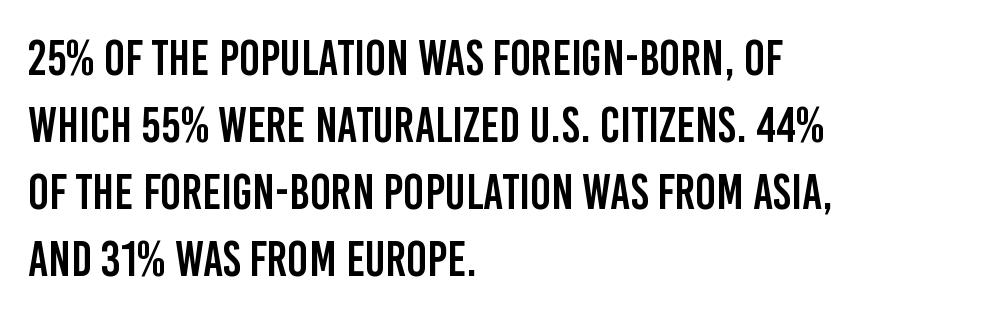
The image shows 49 px condensed sans-serif type, upright; set left-aligned, normal line spacing (1.37x), normal letter spacing, not underlined; low stroke contrast and a large x-height.
